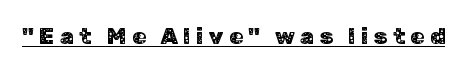
{"italic": "no", "underline": "yes", "letter_spacing": "wide", "letter_spacing_em": 0.23, "glyph_px": 23}
